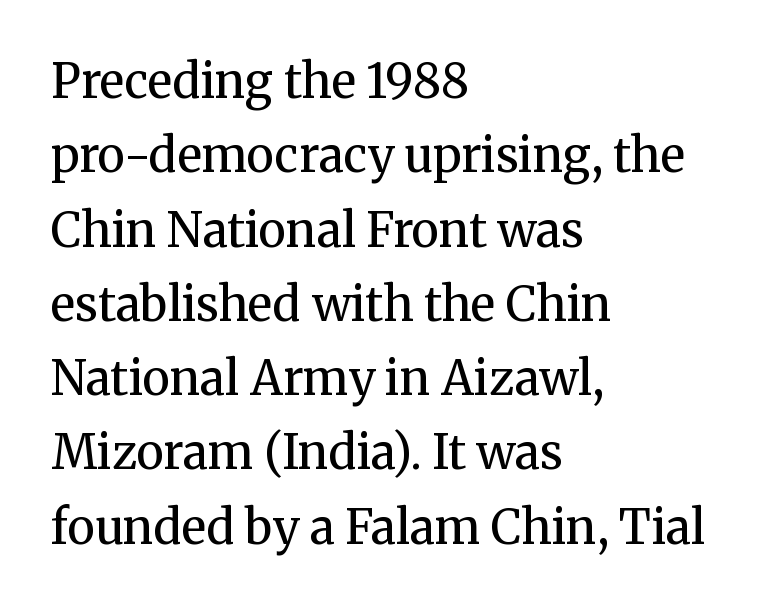
The image shows 47 px regular-weight serif type, upright; set left-aligned, normal line spacing (1.58x), normal letter spacing, not underlined; medium stroke contrast and a medium x-height.
